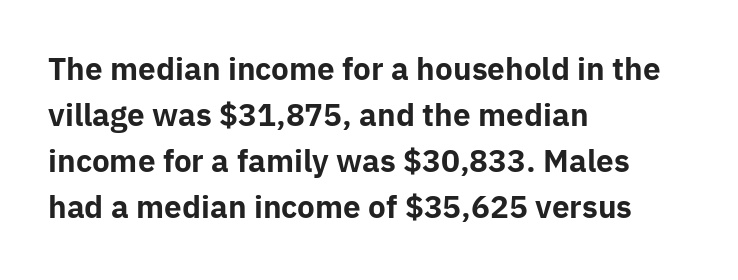
Q: Is the text bold? A: Yes.
Q: Is the text italic (slanted)? A: No, it is upright.
Q: Is the typeface a serif or a sans-serif typeface? A: Sans-serif.
Q: Is the text underlined? A: No.
Q: How is the paragraph aligned? A: Left-aligned.
Q: Is the spacing between letters normal or unusually wide? A: Normal.
Q: Is the spacing between lines tight, normal or loose? A: Normal.
Q: Width (condensed, normal, or wide)? A: Normal.
Q: Stroke contrast? A: Low.
Q: x-height? A: Medium.
Q: Monospaced? A: No.
